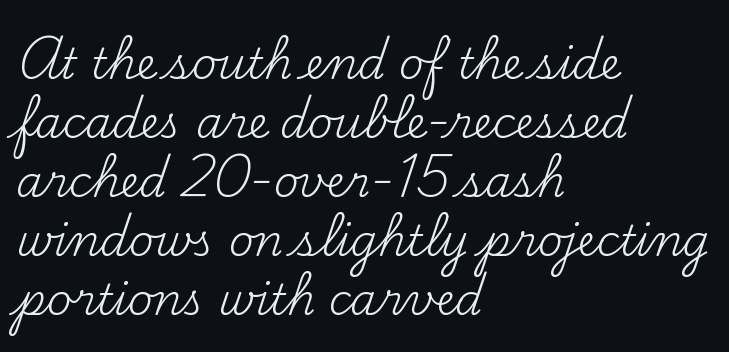
{"serif": "yes", "bold": "no", "weight": "regular", "width": "normal", "stroke_contrast": "medium", "x_height": "small", "monospaced": "no", "underline": "no", "align": "left", "line_spacing": "normal", "line_spacing_ratio": 1.37, "letter_spacing": "normal", "letter_spacing_em": 0.0, "glyph_px": 43}
